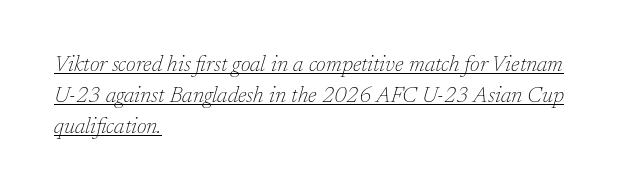
The image shows 22 px text type, italic (leaning right); set left-aligned, normal line spacing (1.41x), normal letter spacing, underlined.
